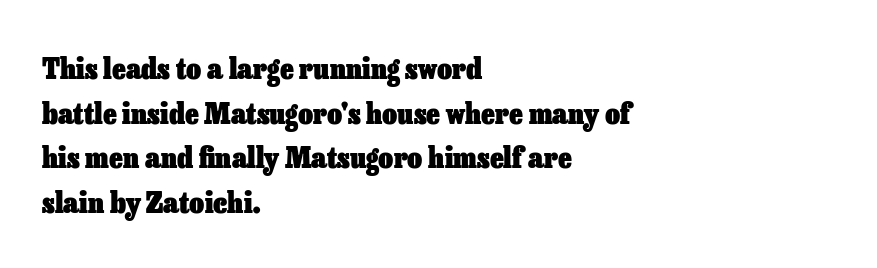
Q: Is the text bold? A: Yes.
Q: Is the text italic (slanted)? A: No, it is upright.
Q: Is the text underlined? A: No.
Q: How is the paragraph aligned? A: Left-aligned.
Q: Is the spacing between letters normal or unusually wide? A: Normal.
Q: Is the spacing between lines tight, normal or loose? A: Normal.
Q: Width (condensed, normal, or wide)? A: Normal.
Q: Stroke contrast? A: Low.
Q: x-height? A: Medium.
Q: Monospaced? A: No.
